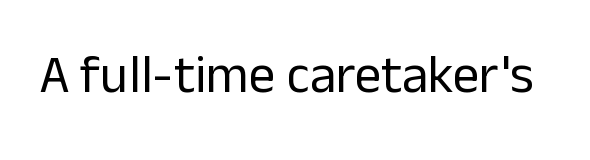
The image shows 53 px regular-weight sans-serif type, upright; set normal letter spacing, not underlined; low stroke contrast and a medium x-height.
